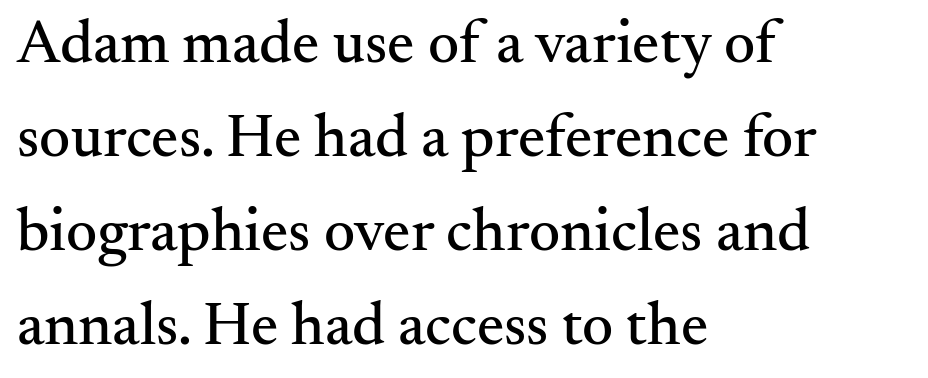
The image shows 61 px serif type, upright; set left-aligned, normal line spacing (1.54x), normal letter spacing, not underlined; medium stroke contrast and a small x-height.
